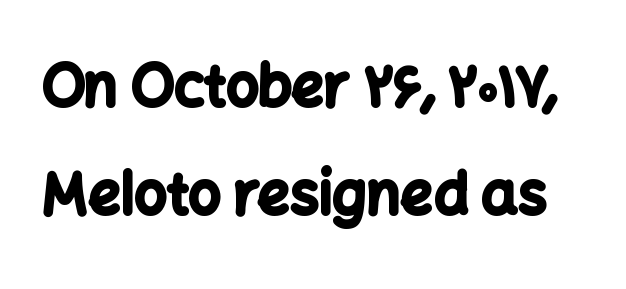
Short note: letters normally spaced. Observe the absence of serifs on each vertical stroke in this sample. Underlining? Definitely not there. Summary of vertical rhythm: relaxed, with wide interline spacing.
